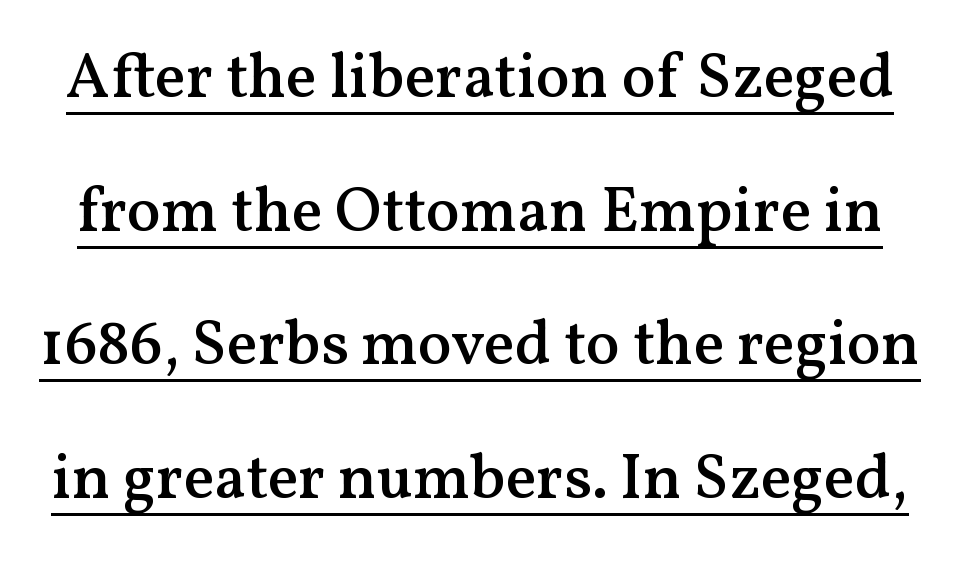
The tracking reads as untouched default to a designer's eye. What kind of face is this? One with serifs. Each line of the rendering has a horizontal stroke beneath the glyphs. In terms of weight, the rendering is demibold, just under bold. A typesetter would call this leading open, well beyond the default. This sample has the flowing, uneven cadence of proportional lettering.
